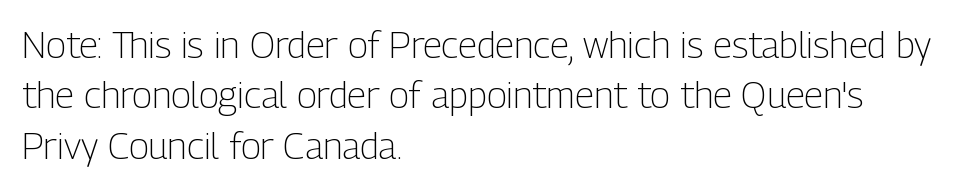
The image shows 37 px light, condensed sans-serif type, upright; set left-aligned, normal line spacing (1.36x), normal letter spacing, not underlined; low stroke contrast and a medium x-height.
